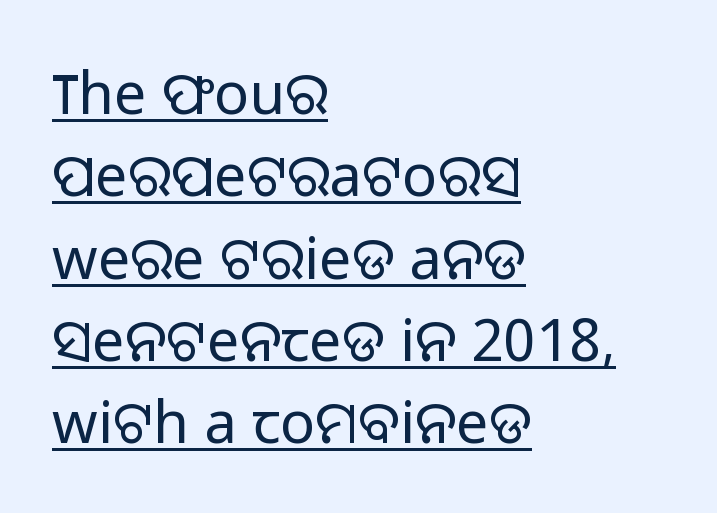
Q: Is the text bold? A: No.
Q: Is the text italic (slanted)? A: No, it is upright.
Q: Is the typeface a serif or a sans-serif typeface? A: Sans-serif.
Q: Is the text underlined? A: Yes.
Q: How is the paragraph aligned? A: Left-aligned.
Q: Is the spacing between letters normal or unusually wide? A: Normal.
Q: Is the spacing between lines tight, normal or loose? A: Normal.
Q: Width (condensed, normal, or wide)? A: Normal.
Q: Stroke contrast? A: Low.
Q: x-height? A: Medium.
Q: Monospaced? A: No.
